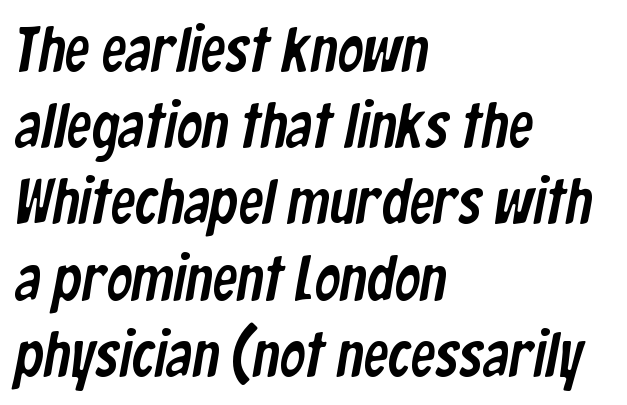
{"serif": "no", "width": "condensed", "stroke_contrast": "low", "x_height": "medium", "monospaced": "no", "underline": "no", "align": "left", "line_spacing_ratio": 1.21, "letter_spacing": "normal", "letter_spacing_em": 0.0, "glyph_px": 63}
